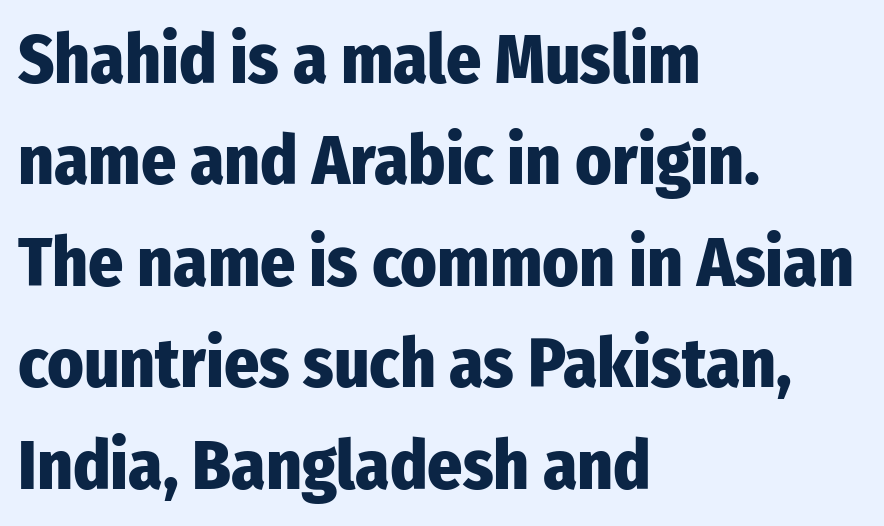
The gaps between neighbouring characters are ordinary and unremarkable. One-word summary of the alignment: left. Proportional: the letters do not fall into vertical columns. The space directly below the letters is spotless. The type sits square on the baseline with zero lean.
